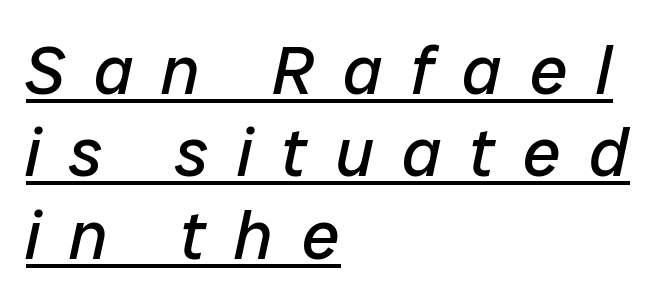
The image shows 68 px regular-weight type, italic (leaning right); set left-aligned, line spacing 1.21x, unusually wide letter spacing (+0.42 em), underlined; low stroke contrast and a medium x-height.
